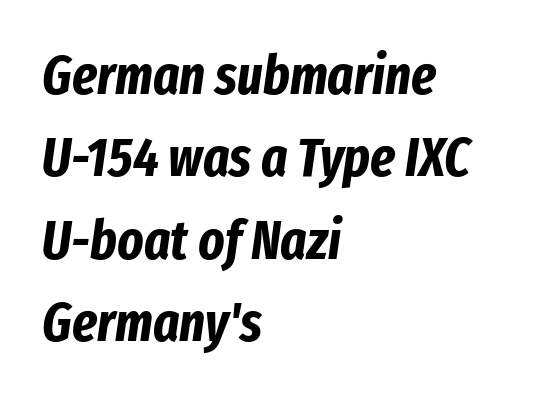
Q: Is the text bold? A: Yes.
Q: Is the text italic (slanted)? A: Yes, it leans right by about 8 degrees.
Q: Is the text underlined? A: No.
Q: How is the paragraph aligned? A: Left-aligned.
Q: Is the spacing between letters normal or unusually wide? A: Normal.
Q: Is the spacing between lines tight, normal or loose? A: Normal.
Q: Width (condensed, normal, or wide)? A: Condensed.
Q: Stroke contrast? A: Low.
Q: x-height? A: Medium.
Q: Monospaced? A: No.
